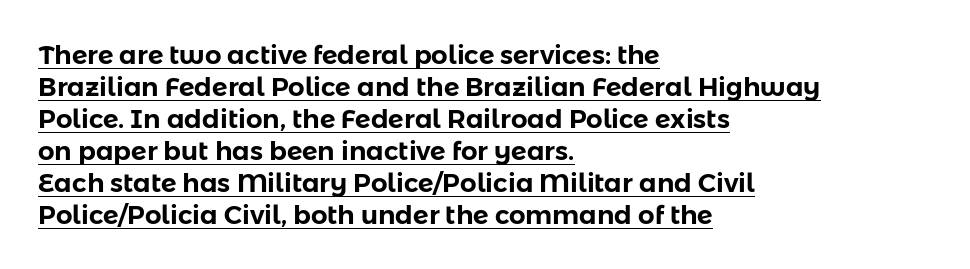
The image shows 26 px text type, upright; set left-aligned, line spacing 1.23x, normal letter spacing, underlined.
